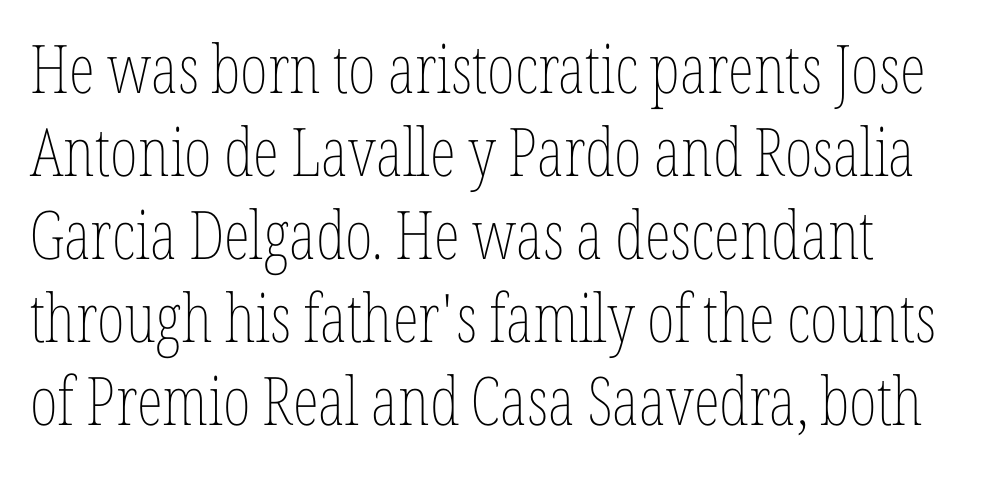
Q: Is the text bold? A: No.
Q: Is the text italic (slanted)? A: No, it is upright.
Q: Is the text underlined? A: No.
Q: How is the paragraph aligned? A: Left-aligned.
Q: Is the spacing between letters normal or unusually wide? A: Normal.
Q: Width (condensed, normal, or wide)? A: Condensed.
Q: Stroke contrast? A: Low.
Q: x-height? A: Medium.
Q: Monospaced? A: No.
